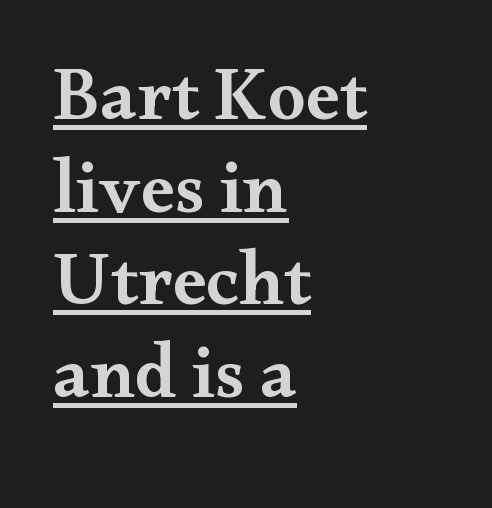
{"serif": "yes", "italic": "no", "bold": "semi", "weight": "semibold", "width": "wide", "stroke_contrast": "medium", "x_height": "small", "monospaced": "no", "underline": "yes", "align": "left", "line_spacing_ratio": 1.22, "letter_spacing": "normal", "letter_spacing_em": 0.0, "glyph_px": 76}
